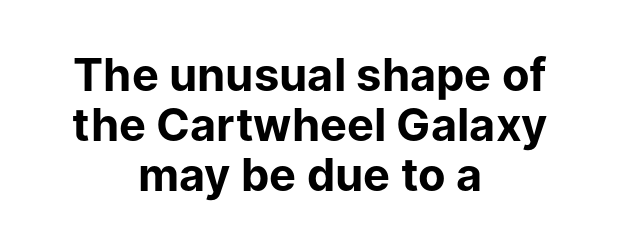
Each letter's strokes conclude bluntly, with no projecting serifs. Pretty heavy lettering here — definitely bold. Is there much room between lines? No — they nearly touch. If you drew a line through each stem, it would be perfectly vertical.
